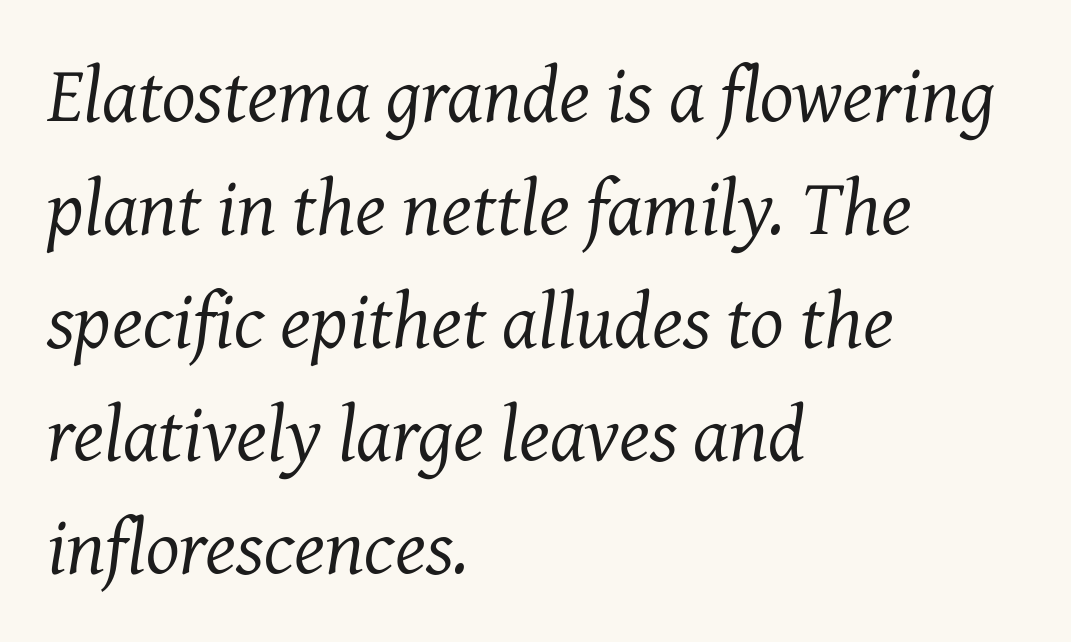
Q: Is the text bold? A: No.
Q: Is the text italic (slanted)? A: Yes, it leans right by about 7 degrees.
Q: Is the typeface a serif or a sans-serif typeface? A: Serif.
Q: Is the text underlined? A: No.
Q: How is the paragraph aligned? A: Left-aligned.
Q: Is the spacing between letters normal or unusually wide? A: Normal.
Q: Is the spacing between lines tight, normal or loose? A: Normal.
Q: Width (condensed, normal, or wide)? A: Normal.
Q: Stroke contrast? A: Medium.
Q: x-height? A: Medium.
Q: Monospaced? A: No.
